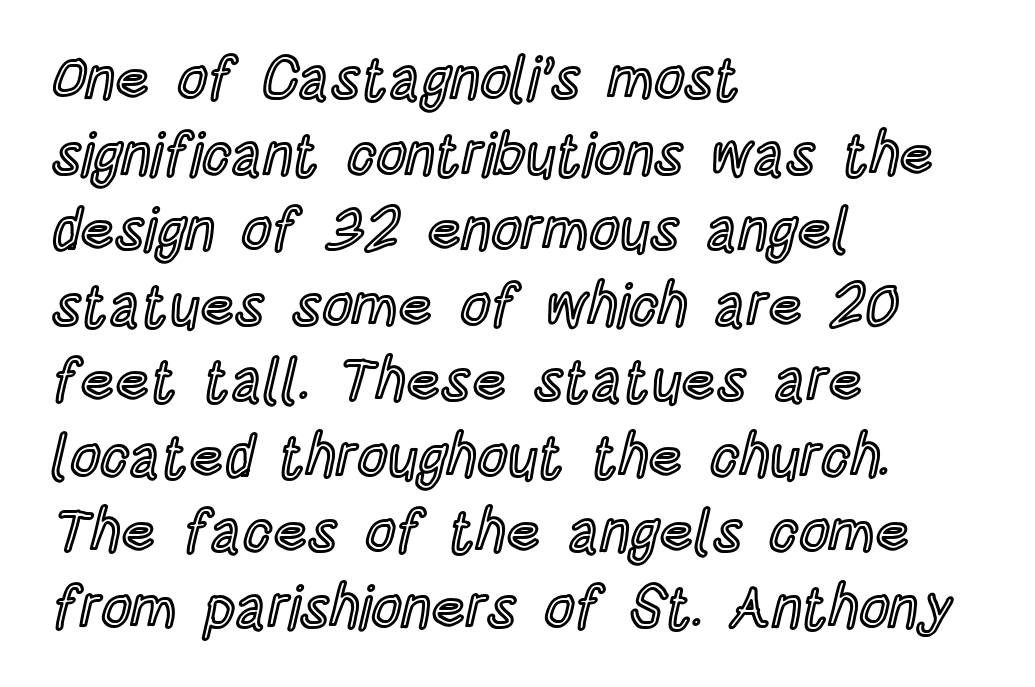
The image shows 59 px condensed type; set left-aligned, normal line spacing (1.28x), normal letter spacing, not underlined; a large x-height.
